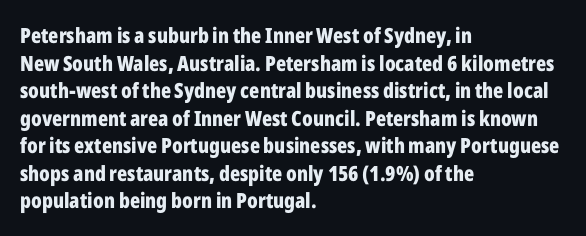
The image shows 21 px bold type, upright; set left-aligned, normal line spacing (1.31x), normal letter spacing, not underlined.
